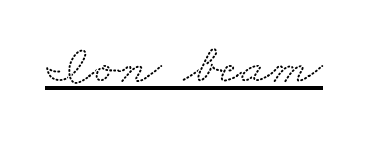
{"serif": "yes", "width": "wide", "stroke_contrast": "low", "x_height": "small", "monospaced": "no", "underline": "yes", "letter_spacing": "normal", "letter_spacing_em": 0.0, "glyph_px": 55}
